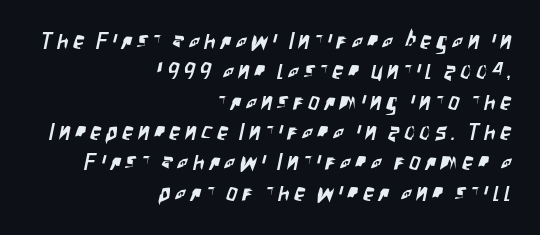
{"underline": "no", "align": "right", "line_spacing": "normal", "line_spacing_ratio": 1.38, "letter_spacing": "wide", "letter_spacing_em": 0.22, "glyph_px": 22}
